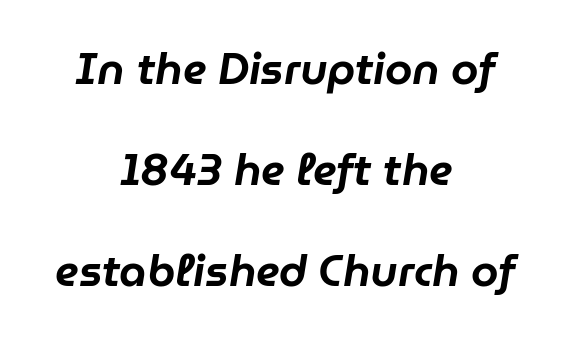
The image shows 44 px text type, italic (leaning right); set centered, loose line spacing (2.3x), normal letter spacing, not underlined; low stroke contrast and a medium x-height.
